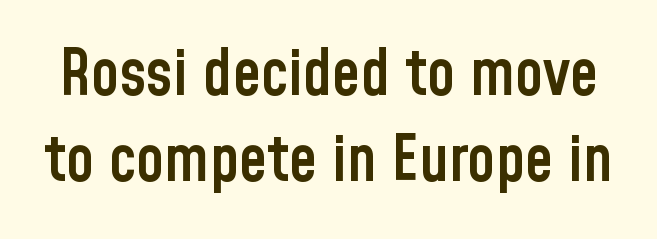
{"serif": "no", "italic": "no", "bold": "semi", "weight": "semibold", "width": "condensed", "stroke_contrast": "low", "x_height": "medium", "monospaced": "no", "underline": "no", "line_spacing": "normal", "line_spacing_ratio": 1.35, "letter_spacing": "normal", "letter_spacing_em": 0.0, "glyph_px": 64}
